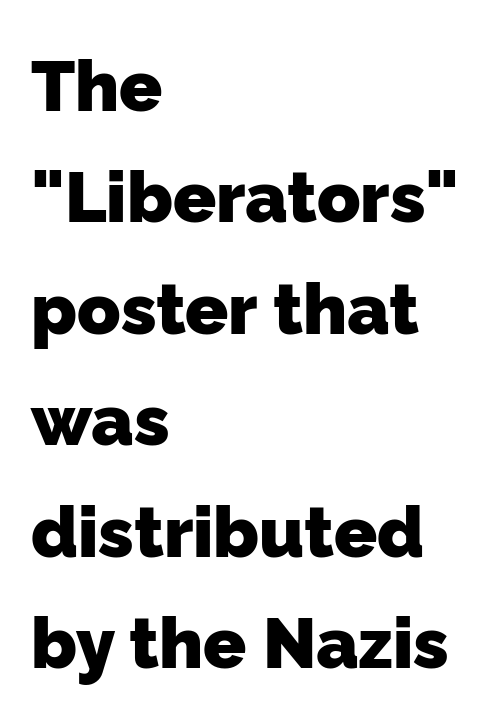
{"serif": "no", "bold": "yes", "weight": "heavy", "width": "normal", "stroke_contrast": "low", "x_height": "medium", "monospaced": "no", "underline": "no", "align": "left", "line_spacing": "normal", "line_spacing_ratio": 1.57, "letter_spacing": "normal", "letter_spacing_em": 0.0, "glyph_px": 71}
